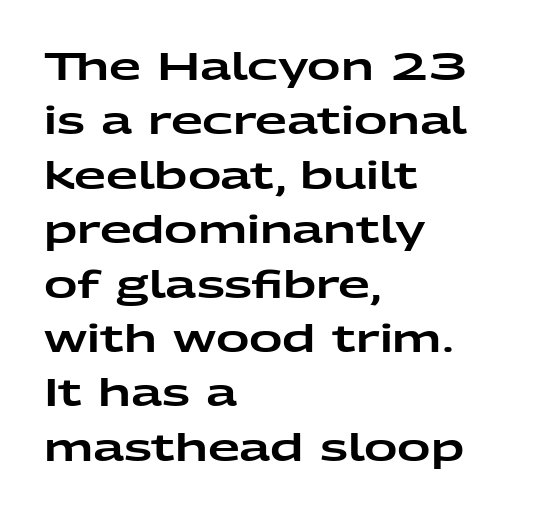
Q: Is the text italic (slanted)? A: No, it is upright.
Q: Is the typeface a serif or a sans-serif typeface? A: Sans-serif.
Q: Is the text underlined? A: No.
Q: How is the paragraph aligned? A: Left-aligned.
Q: Is the spacing between letters normal or unusually wide? A: Normal.
Q: Is the spacing between lines tight, normal or loose? A: Normal.
Q: Width (condensed, normal, or wide)? A: Wide.
Q: Stroke contrast? A: Low.
Q: x-height? A: Medium.
Q: Monospaced? A: No.
